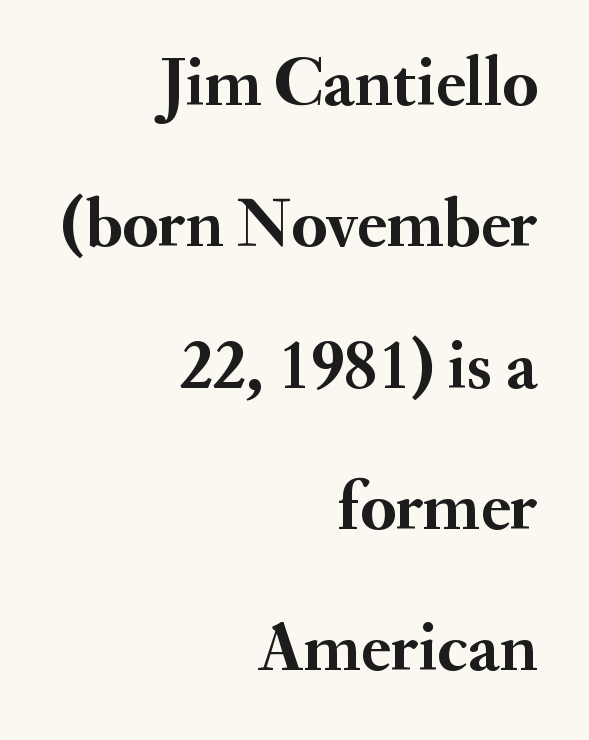
Q: Is the text bold? A: Yes.
Q: Is the text italic (slanted)? A: No, it is upright.
Q: Is the typeface a serif or a sans-serif typeface? A: Serif.
Q: Is the text underlined? A: No.
Q: How is the paragraph aligned? A: Right-aligned.
Q: Is the spacing between letters normal or unusually wide? A: Normal.
Q: Is the spacing between lines tight, normal or loose? A: Loose.
Q: Width (condensed, normal, or wide)? A: Normal.
Q: Stroke contrast? A: Medium.
Q: x-height? A: Small.
Q: Monospaced? A: No.
